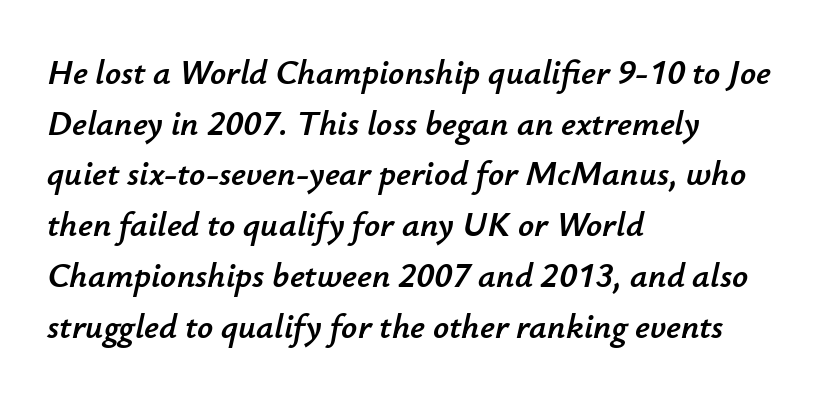
Q: Is the text italic (slanted)? A: Yes, it leans right by about 12 degrees.
Q: Is the text underlined? A: No.
Q: How is the paragraph aligned? A: Left-aligned.
Q: Is the spacing between letters normal or unusually wide? A: Normal.
Q: Is the spacing between lines tight, normal or loose? A: Normal.
Q: Width (condensed, normal, or wide)? A: Normal.
Q: Stroke contrast? A: Low.
Q: x-height? A: Small.
Q: Monospaced? A: No.
